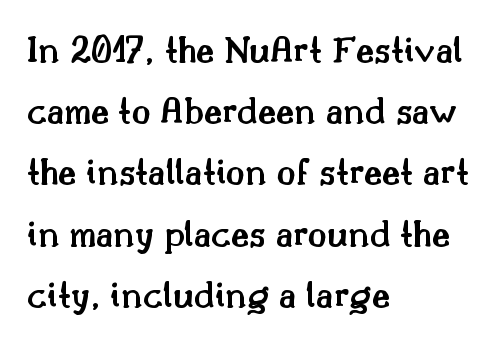
The image shows 39 px semibold serif type, upright; set left-aligned, normal line spacing (1.57x), normal letter spacing, not underlined; medium stroke contrast and a small x-height.
